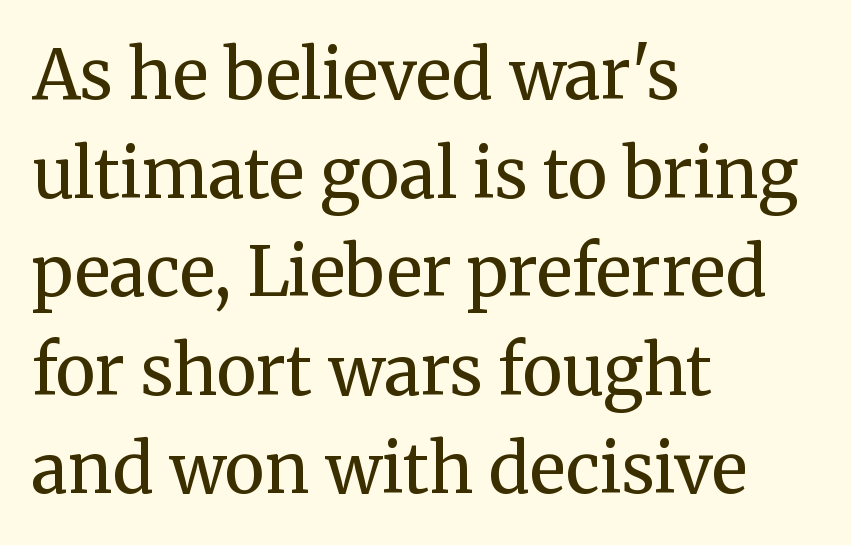
Q: Is the text bold? A: No.
Q: Is the text italic (slanted)? A: No, it is upright.
Q: Is the typeface a serif or a sans-serif typeface? A: Serif.
Q: Is the text underlined? A: No.
Q: How is the paragraph aligned? A: Left-aligned.
Q: Is the spacing between letters normal or unusually wide? A: Normal.
Q: Is the spacing between lines tight, normal or loose? A: Normal.
Q: Width (condensed, normal, or wide)? A: Normal.
Q: Stroke contrast? A: Medium.
Q: x-height? A: Medium.
Q: Monospaced? A: No.
